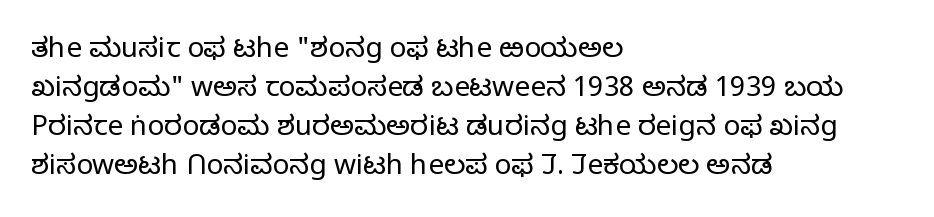
The image shows 28 px light sans-serif type, upright; set left-aligned, normal line spacing (1.39x), normal letter spacing, not underlined; low stroke contrast and a medium x-height.
